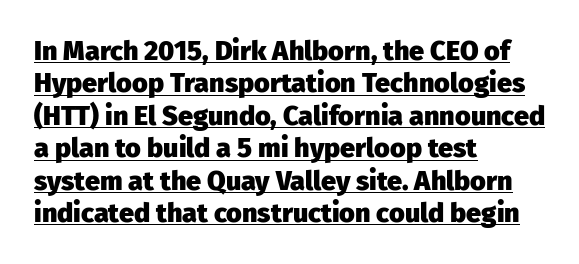
This sample uses plain, unmodified letter spacing. Posture: vertical. Emphasis is given by a line drawn under the lettering. Casual observation: everything's shoved over to the left.
